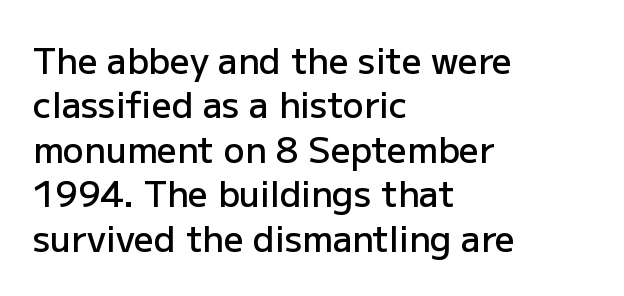
In CSS terms this would be text-align: left. The passage shown is semibold, sitting just below true bold. The typeface chosen for these lines omits serifs. Glance below the letters and you will spot only blank space.
